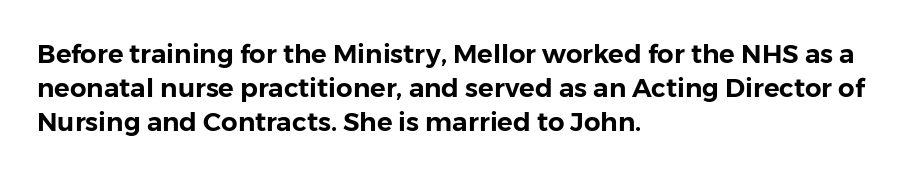
{"italic": "no", "underline": "no", "align": "left", "line_spacing": "normal", "line_spacing_ratio": 1.3, "letter_spacing": "normal", "letter_spacing_em": 0.0, "glyph_px": 26}
